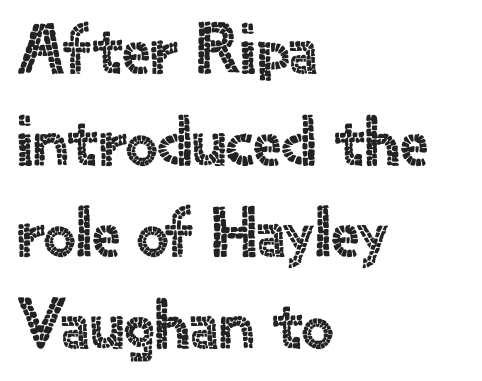
The image shows 71 px sans-serif type, upright; set left-aligned, normal line spacing (1.29x), normal letter spacing, not underlined; a small x-height.
